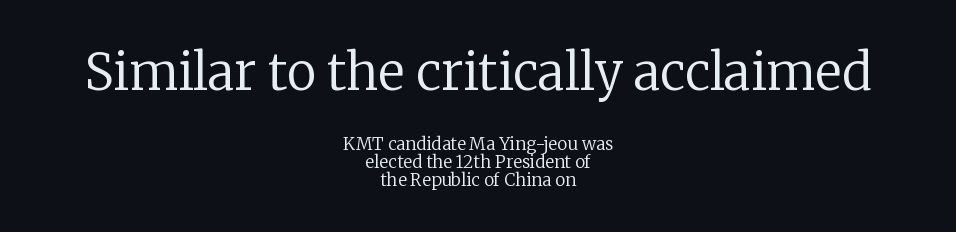
The typesetting does not lean heavy: it is not bold. The rendering positions every line midway between the sides. There is no visible air inserted between adjacent glyphs. Ascenders rise straight up at ninety degrees.
